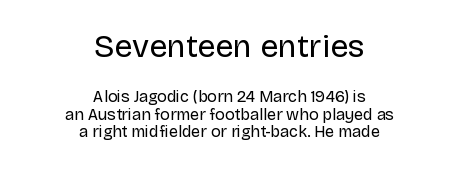
The image shows 32 px regular-weight sans-serif type, upright; set centered, tight line spacing (1.09x), normal letter spacing, not underlined; the first (top) block is 2.0x larger; low stroke contrast and a large x-height.
